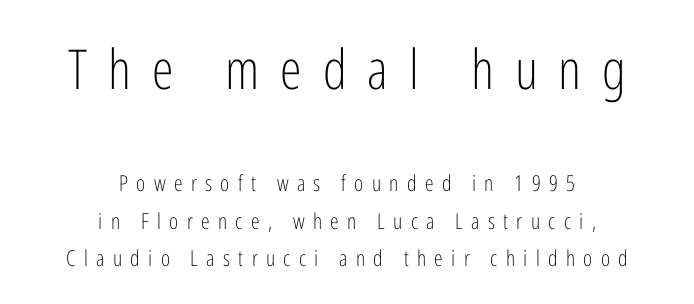
Q: Is the text bold? A: No.
Q: Is the text italic (slanted)? A: No, it is upright.
Q: Is the typeface a serif or a sans-serif typeface? A: Sans-serif.
Q: Is the text underlined? A: No.
Q: How is the paragraph aligned? A: Centered.
Q: Is the spacing between letters normal or unusually wide? A: Unusually wide.
Q: Is the spacing between lines tight, normal or loose? A: Normal.
Q: Which block of text is set in a larger size, the first (top) or the second (bottom)? A: The first (top) one.
Q: Width (condensed, normal, or wide)? A: Condensed.
Q: Stroke contrast? A: Low.
Q: x-height? A: Medium.
Q: Monospaced? A: No.
